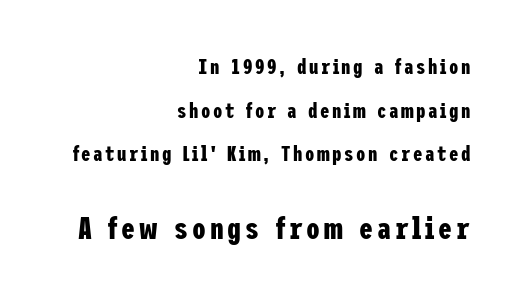
Clear beneath every line of the passage. The designer gave the closing block more size than the opening block. The vertical gap from one line to the next is large. It's the straight-up-and-down kind of type. The type family on display is of the sans-serif kind.
